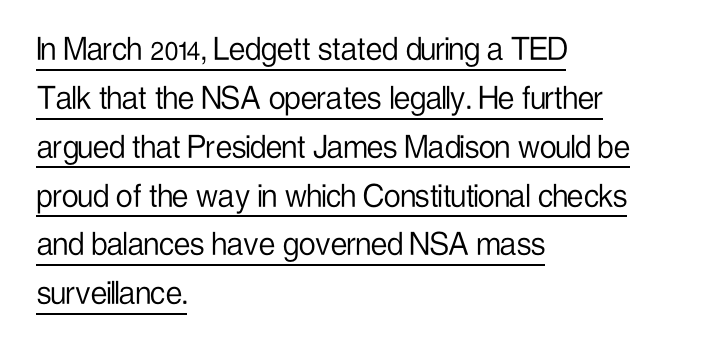
Q: Is the text bold? A: No.
Q: Is the text italic (slanted)? A: No, it is upright.
Q: Is the typeface a serif or a sans-serif typeface? A: Sans-serif.
Q: Is the text underlined? A: Yes.
Q: How is the paragraph aligned? A: Left-aligned.
Q: Is the spacing between letters normal or unusually wide? A: Normal.
Q: Is the spacing between lines tight, normal or loose? A: Normal.
Q: Width (condensed, normal, or wide)? A: Condensed.
Q: Stroke contrast? A: Low.
Q: x-height? A: Medium.
Q: Monospaced? A: No.
